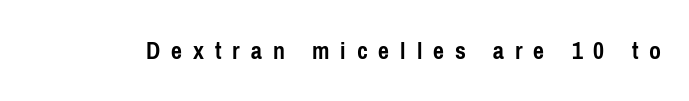
The image shows 26 px bold type, upright; set unusually wide letter spacing (+0.42 em), not underlined.
